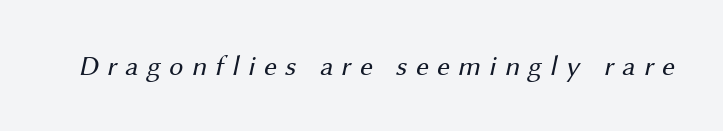
Q: Is the text bold? A: No.
Q: Is the typeface a serif or a sans-serif typeface? A: Sans-serif.
Q: Is the text underlined? A: No.
Q: Is the spacing between letters normal or unusually wide? A: Unusually wide.
Q: Width (condensed, normal, or wide)? A: Normal.
Q: Stroke contrast? A: Medium.
Q: x-height? A: Medium.
Q: Monospaced? A: No.
